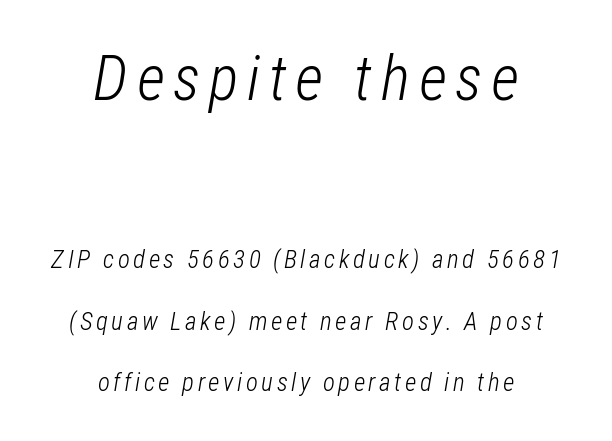
{"italic": "yes", "lean": "right", "slant_degrees": 12, "bold": "no", "weight": "light", "width": "condensed", "stroke_contrast": "low", "x_height": "medium", "monospaced": "no", "underline": "no", "align": "center", "line_spacing": "loose", "line_spacing_ratio": 2.46, "larger_block": "first", "size_ratio": 2.48, "glyph_px": 62}
